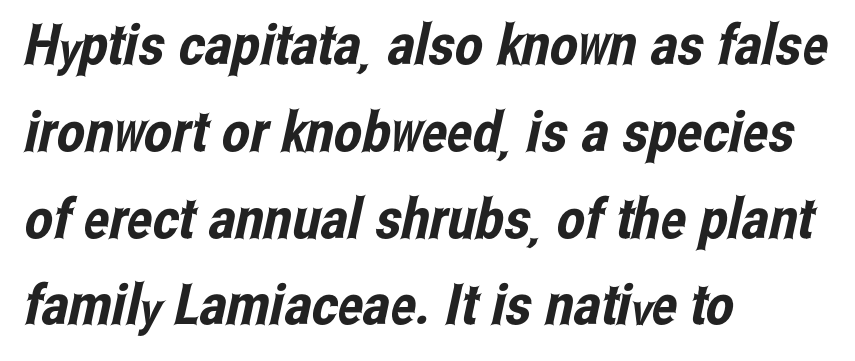
Q: Is the typeface a serif or a sans-serif typeface? A: Sans-serif.
Q: Is the text underlined? A: No.
Q: How is the paragraph aligned? A: Left-aligned.
Q: Is the spacing between letters normal or unusually wide? A: Normal.
Q: Is the spacing between lines tight, normal or loose? A: Normal.
Q: Width (condensed, normal, or wide)? A: Condensed.
Q: Stroke contrast? A: Low.
Q: x-height? A: Medium.
Q: Monospaced? A: No.
